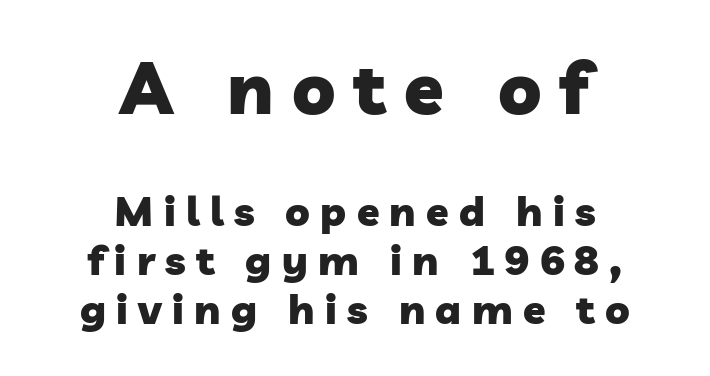
{"serif": "no", "bold": "yes", "weight": "heavy", "width": "normal", "stroke_contrast": "low", "x_height": "medium", "monospaced": "no", "underline": "no", "align": "center", "line_spacing_ratio": 1.19, "letter_spacing": "wide", "letter_spacing_em": 0.25, "larger_block": "first", "size_ratio": 1.76, "glyph_px": 72}
